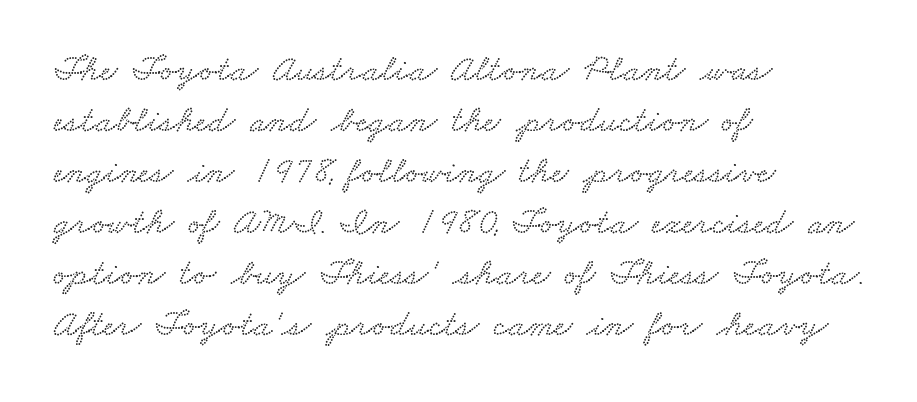
The rendering keeps characters at their native spacing. Check under the words: just untouched page. Casual observation: everything's shoved over to the left. Each letter keeps its own natural width here, so spacing adapts to shape. The rendering uses a moderate line-height, typical for paragraphs.
